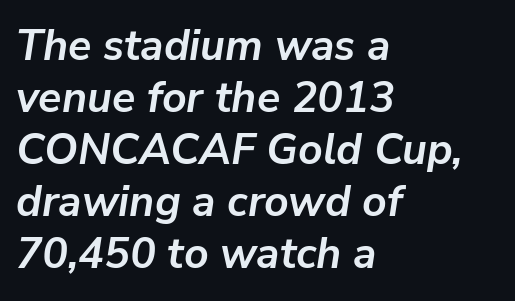
The image shows 43 px semibold type, italic (leaning right); set left-aligned, line spacing 1.21x, normal letter spacing, not underlined; low stroke contrast and a medium x-height.
